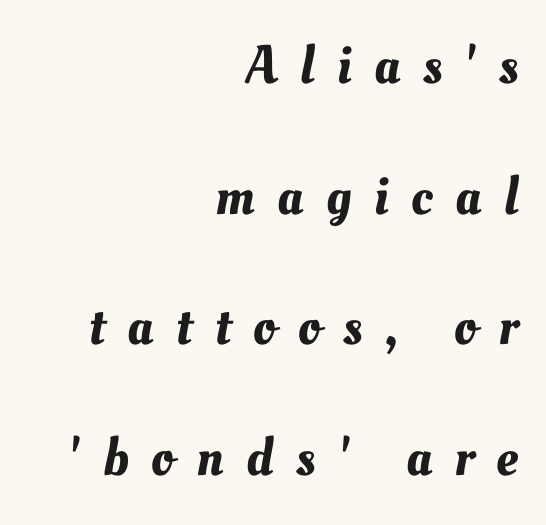
The image shows 54 px text type; set right-aligned, loose line spacing (2.42x), unusually wide letter spacing (+0.42 em), not underlined; medium stroke contrast and a small x-height.
